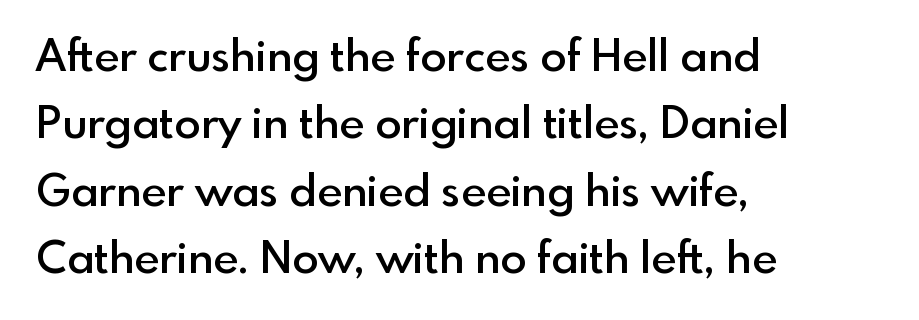
Reading down the block, your eye returns to a fixed left position each line. Serifs: no, the terminals of the letterforms are clean. The foot of each line stays bare and open. This is roman type, the default non-slanted kind. Stroke thickness is moderately raised; the sample reads as semibold. Tracking value appears to be zero — textbook default spacing.
